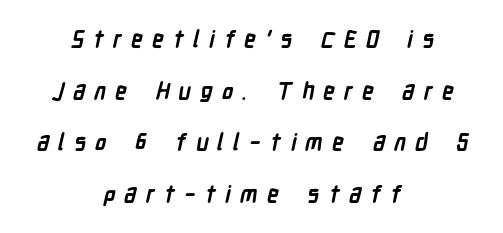
{"bold": "yes", "underline": "no", "align": "center", "line_spacing": "loose", "line_spacing_ratio": 2.24, "letter_spacing": "wide", "letter_spacing_em": 0.4, "glyph_px": 23}
